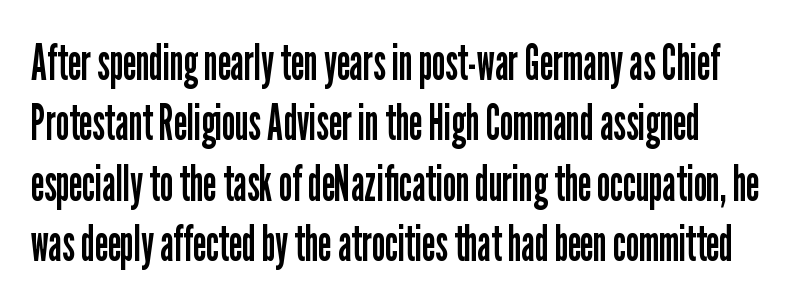
Q: Is the text bold? A: No.
Q: Is the text italic (slanted)? A: No, it is upright.
Q: Is the typeface a serif or a sans-serif typeface? A: Sans-serif.
Q: Is the text underlined? A: No.
Q: Is the spacing between letters normal or unusually wide? A: Normal.
Q: Width (condensed, normal, or wide)? A: Condensed.
Q: Stroke contrast? A: Low.
Q: x-height? A: Medium.
Q: Monospaced? A: No.
